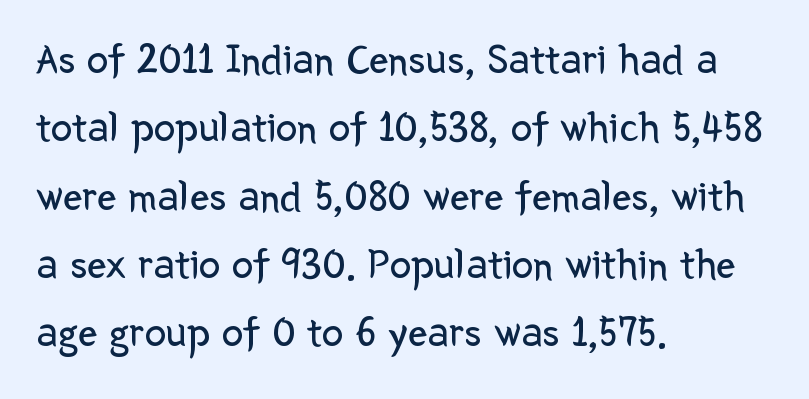
The image shows 43 px regular-weight sans-serif type, upright; set left-aligned, normal line spacing (1.59x), normal letter spacing, not underlined; low stroke contrast and a medium x-height.
